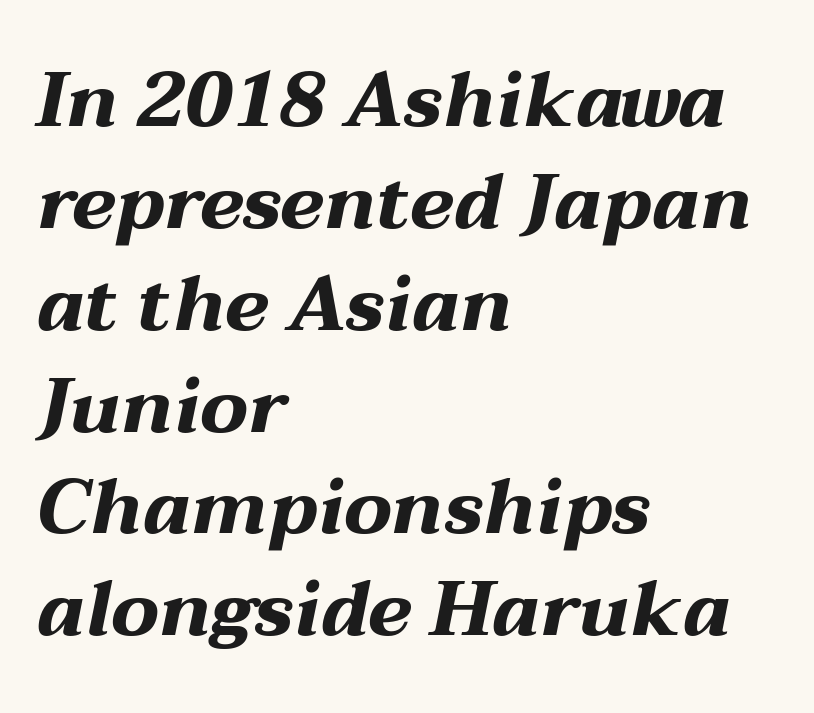
{"italic": "yes", "lean": "right", "slant_degrees": 12, "bold": "yes", "weight": "bold", "width": "wide", "stroke_contrast": "medium", "x_height": "medium", "monospaced": "no", "underline": "no", "align": "left", "line_spacing": "normal", "line_spacing_ratio": 1.34, "letter_spacing": "normal", "letter_spacing_em": 0.0, "glyph_px": 76}
